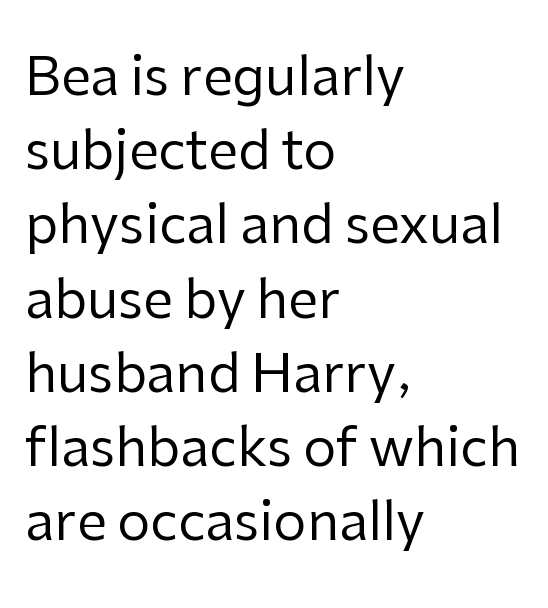
Q: Is the text bold? A: No.
Q: Is the text italic (slanted)? A: No, it is upright.
Q: Is the typeface a serif or a sans-serif typeface? A: Sans-serif.
Q: Is the text underlined? A: No.
Q: How is the paragraph aligned? A: Left-aligned.
Q: Is the spacing between letters normal or unusually wide? A: Normal.
Q: Is the spacing between lines tight, normal or loose? A: Normal.
Q: Width (condensed, normal, or wide)? A: Normal.
Q: Stroke contrast? A: Low.
Q: x-height? A: Medium.
Q: Monospaced? A: No.
